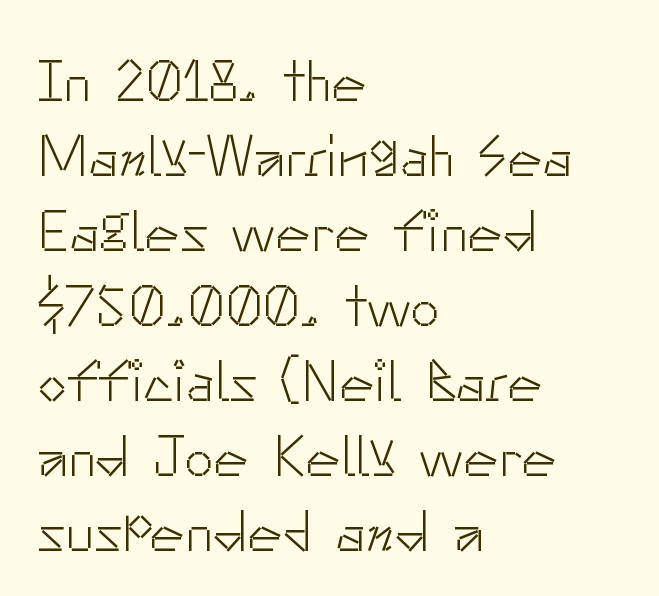
Q: Is the text bold? A: No.
Q: Is the text italic (slanted)? A: No, it is upright.
Q: Is the typeface a serif or a sans-serif typeface? A: Sans-serif.
Q: Is the text underlined? A: No.
Q: How is the paragraph aligned? A: Left-aligned.
Q: Is the spacing between letters normal or unusually wide? A: Normal.
Q: Is the spacing between lines tight, normal or loose? A: Normal.
Q: Width (condensed, normal, or wide)? A: Normal.
Q: Stroke contrast? A: Low.
Q: x-height? A: Small.
Q: Monospaced? A: No.
